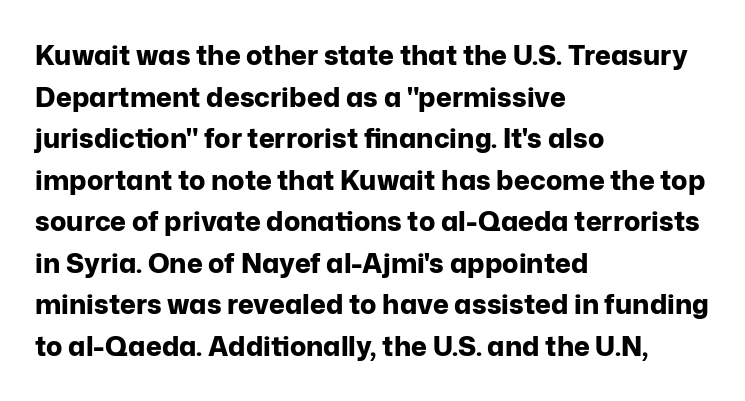
The image shows 27 px bold type, upright; set left-aligned, normal line spacing (1.54x), normal letter spacing, not underlined.
